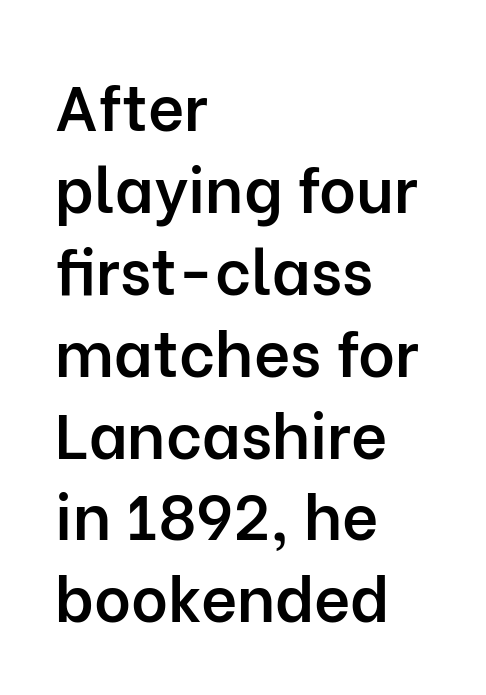
Font category for this specimen: sans-serif. In terms of letterspacing, this is plain default setting. Strokes here are thickened, but only to semibold level. Characters remain perfectly vertical along every line. Leading matches the norm, producing a regular column.
